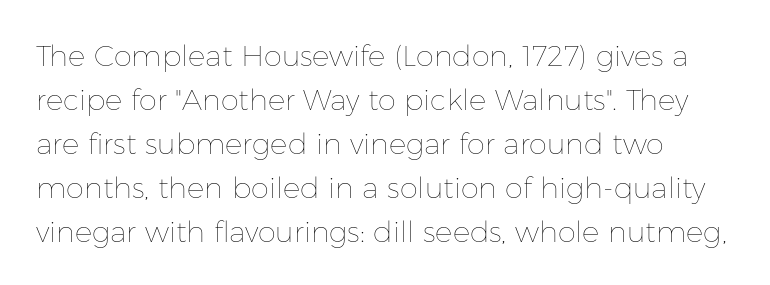
The image shows 29 px thin type, upright; set left-aligned, normal line spacing (1.52x), normal letter spacing, not underlined; low stroke contrast and a medium x-height.
